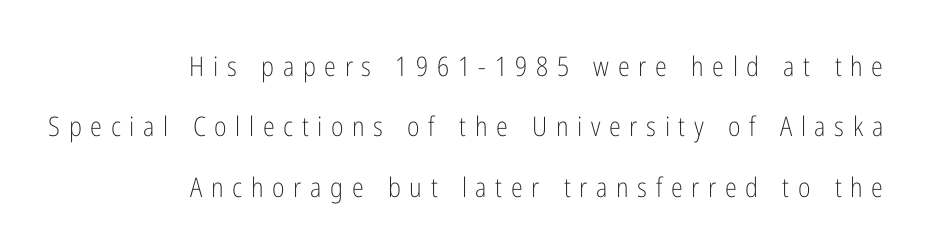
The area under the type is left untouched. Tracking here is generous; glyphs stand well apart from one another. You could fit nearly another row in the gap between these rows. Do the letters lean? They stand straight.
